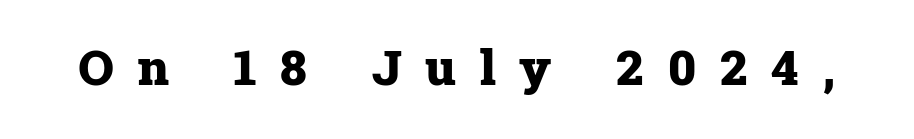
{"serif": "yes", "italic": "no", "bold": "yes", "weight": "heavy", "width": "normal", "stroke_contrast": "low", "x_height": "medium", "monospaced": "no", "underline": "no", "letter_spacing": "wide", "letter_spacing_em": 0.49, "glyph_px": 49}
